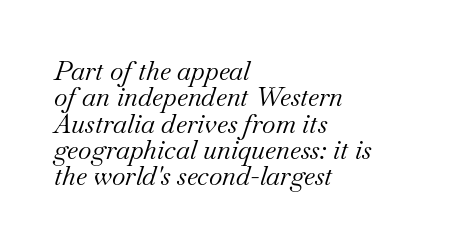
Q: Is the text bold? A: No.
Q: Is the text italic (slanted)? A: Yes, it leans right by about 18 degrees.
Q: Is the text underlined? A: No.
Q: How is the paragraph aligned? A: Left-aligned.
Q: Is the spacing between letters normal or unusually wide? A: Normal.
Q: Is the spacing between lines tight, normal or loose? A: Tight.
